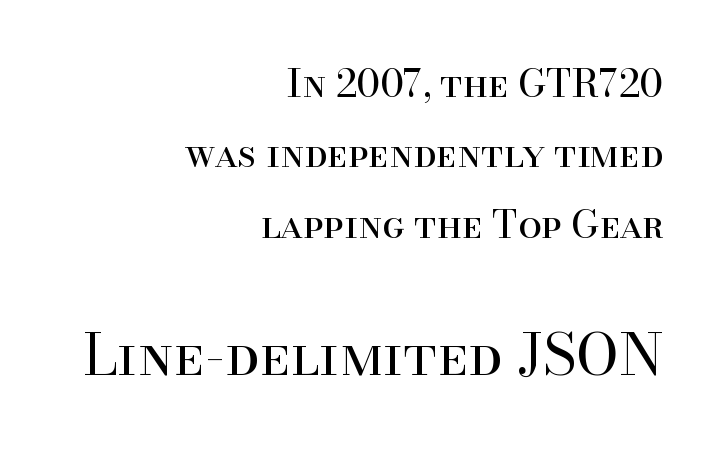
Q: Is the text bold? A: No.
Q: Is the text italic (slanted)? A: No, it is upright.
Q: Is the typeface a serif or a sans-serif typeface? A: Serif.
Q: Is the text underlined? A: No.
Q: How is the paragraph aligned? A: Right-aligned.
Q: Is the spacing between letters normal or unusually wide? A: Normal.
Q: Which block of text is set in a larger size, the first (top) or the second (bottom)? A: The second (bottom) one.
Q: Width (condensed, normal, or wide)? A: Normal.
Q: Stroke contrast? A: High.
Q: x-height? A: Small.
Q: Monospaced? A: No.
